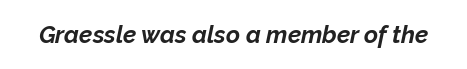
Q: Is the text bold? A: Yes.
Q: Is the text italic (slanted)? A: Yes, it leans right by about 12 degrees.
Q: Is the text underlined? A: No.
Q: Is the spacing between letters normal or unusually wide? A: Normal.
